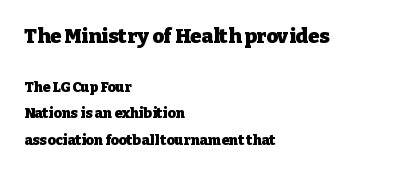
{"italic": "no", "bold": "yes", "underline": "no", "align": "left", "line_spacing_ratio": 1.89, "letter_spacing": "normal", "letter_spacing_em": 0.0, "larger_block": "first", "size_ratio": 1.43, "glyph_px": 20}
